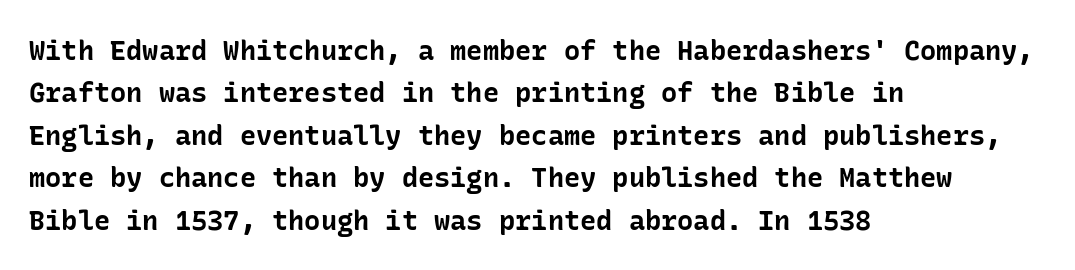
The image shows 27 px bold type, upright; set left-aligned, normal line spacing (1.57x), normal letter spacing, not underlined.
